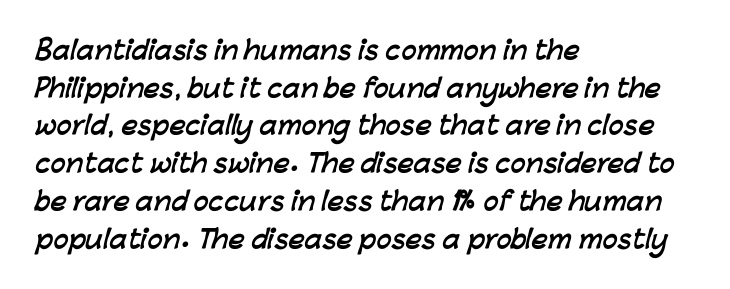
{"bold": "yes", "underline": "no", "align": "left", "line_spacing": "normal", "line_spacing_ratio": 1.51, "letter_spacing": "normal", "letter_spacing_em": 0.0, "glyph_px": 25}
